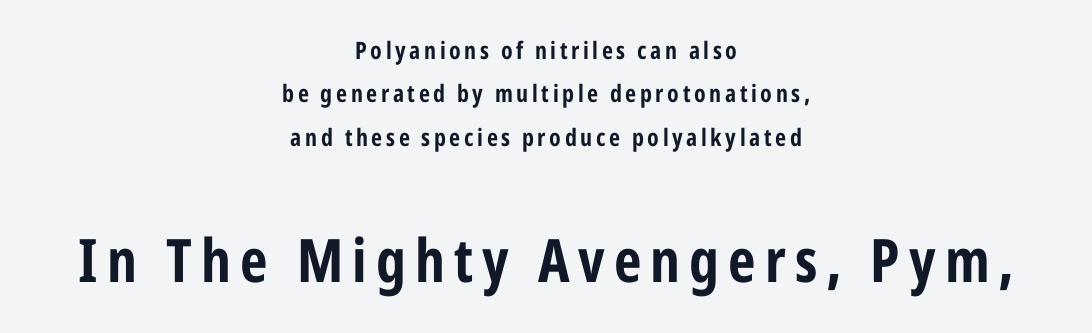
{"serif": "no", "italic": "no", "bold": "yes", "weight": "bold", "width": "condensed", "stroke_contrast": "low", "x_height": "medium", "monospaced": "no", "underline": "no", "align": "center", "line_spacing_ratio": 1.81, "larger_block": "second", "size_ratio": 2.5, "glyph_px": 60}
